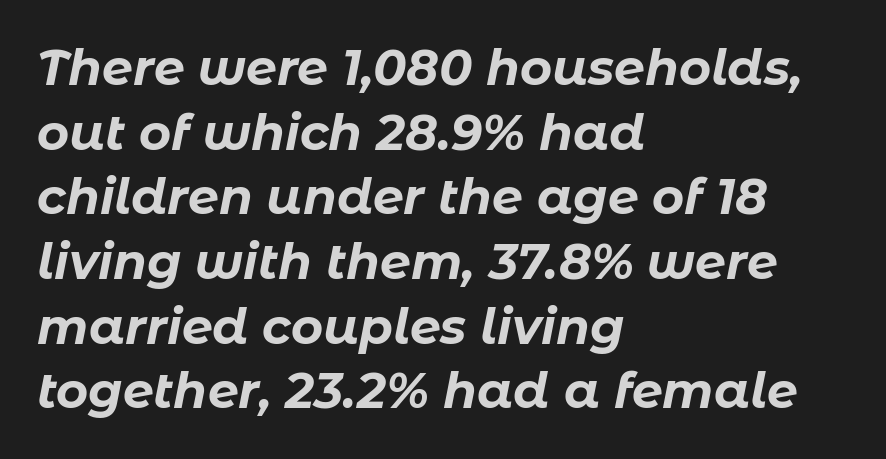
{"italic": "yes", "lean": "right", "slant_degrees": 11, "bold": "yes", "weight": "bold", "width": "normal", "stroke_contrast": "low", "x_height": "medium", "monospaced": "no", "underline": "no", "align": "left", "line_spacing": "normal", "line_spacing_ratio": 1.32, "letter_spacing": "normal", "letter_spacing_em": 0.0, "glyph_px": 49}
